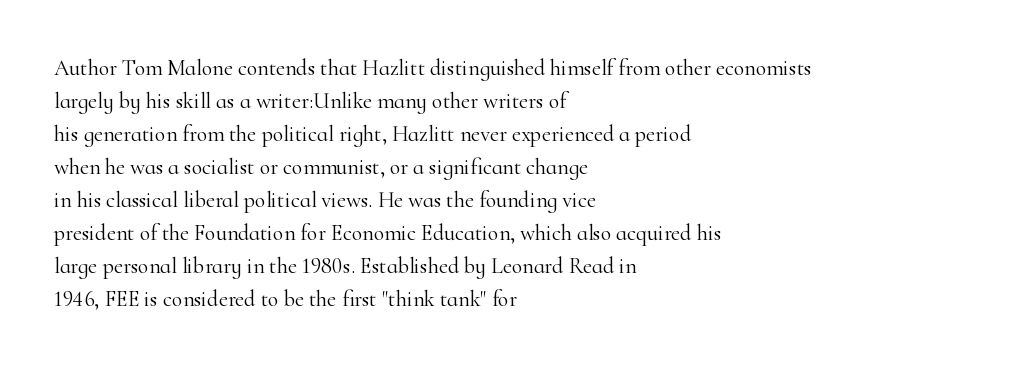
The image shows 22 px text type, upright; set left-aligned, normal line spacing (1.5x), normal letter spacing, not underlined.
